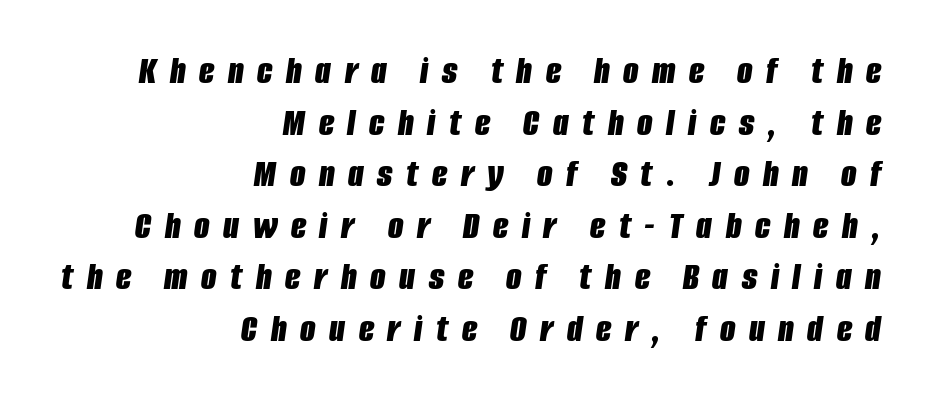
The image shows 40 px bold, condensed type, italic (leaning right); set right-aligned, normal line spacing (1.29x), unusually wide letter spacing (+0.34 em), not underlined; low stroke contrast and a large x-height.
